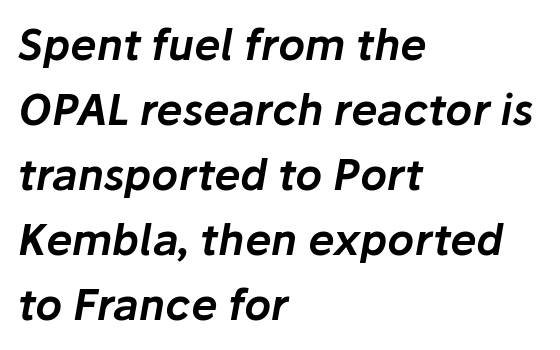
Q: Is the text italic (slanted)? A: Yes, it leans right by about 10 degrees.
Q: Is the text underlined? A: No.
Q: How is the paragraph aligned? A: Left-aligned.
Q: Is the spacing between letters normal or unusually wide? A: Normal.
Q: Is the spacing between lines tight, normal or loose? A: Normal.
Q: Width (condensed, normal, or wide)? A: Normal.
Q: Stroke contrast? A: Low.
Q: x-height? A: Medium.
Q: Monospaced? A: No.
